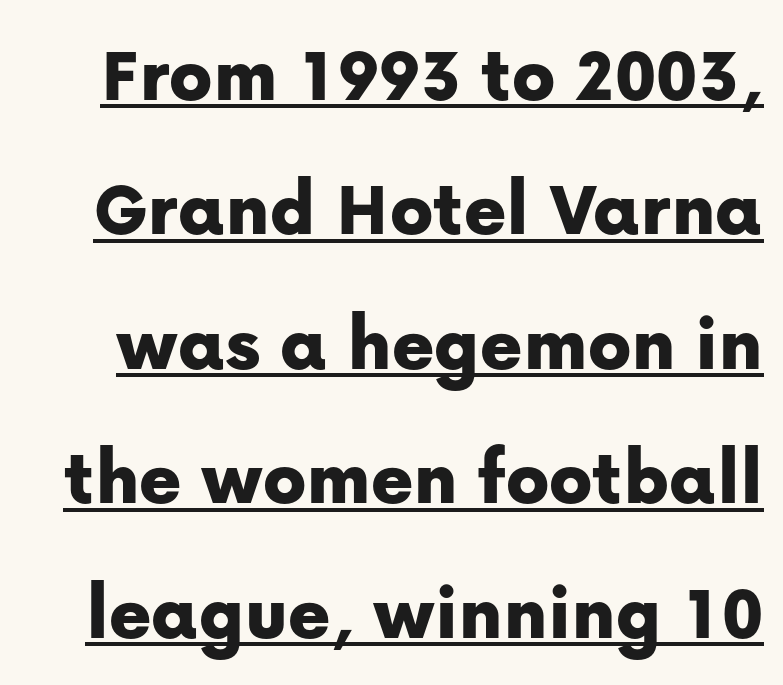
Q: Is the text italic (slanted)? A: No, it is upright.
Q: Is the typeface a serif or a sans-serif typeface? A: Sans-serif.
Q: Is the text underlined? A: Yes.
Q: Is the spacing between letters normal or unusually wide? A: Normal.
Q: Is the spacing between lines tight, normal or loose? A: Normal.
Q: Width (condensed, normal, or wide)? A: Normal.
Q: Stroke contrast? A: Low.
Q: x-height? A: Medium.
Q: Monospaced? A: No.
